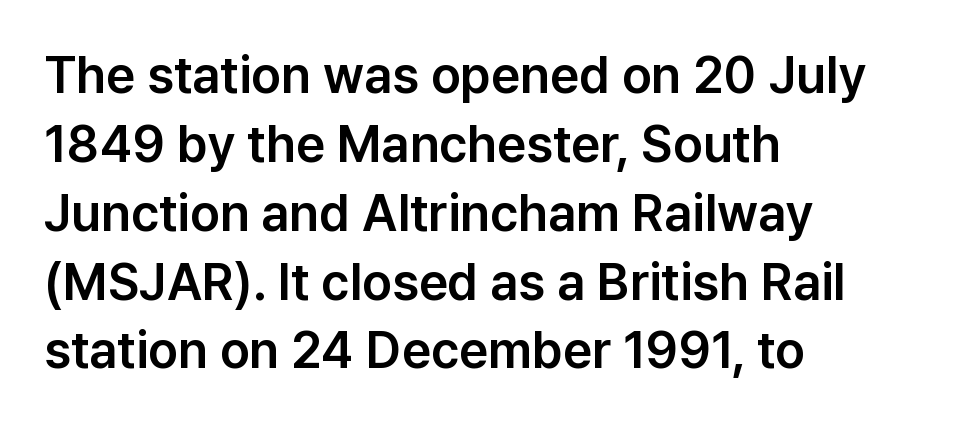
Rows of type keep a routine distance in the vertical direction. The rendering shows plain stroke endings on the letterforms — a sans-serif design. The axis of the letterforms is exactly vertical. The typesetter chose a ragged-right arrangement here. This sample has the flowing, uneven cadence of proportional lettering.
